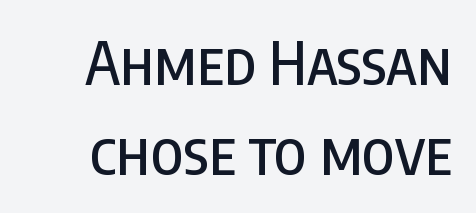
Q: Is the text italic (slanted)? A: No, it is upright.
Q: Is the typeface a serif or a sans-serif typeface? A: Sans-serif.
Q: Is the text underlined? A: No.
Q: Is the spacing between letters normal or unusually wide? A: Normal.
Q: Is the spacing between lines tight, normal or loose? A: Normal.
Q: Width (condensed, normal, or wide)? A: Condensed.
Q: Stroke contrast? A: Low.
Q: x-height? A: Large.
Q: Monospaced? A: No.
